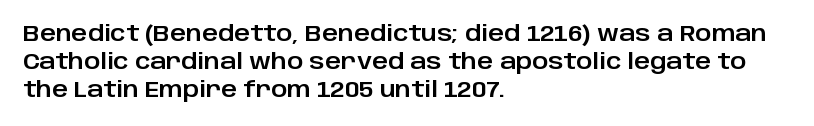
{"italic": "no", "underline": "no", "align": "left", "line_spacing": "normal", "line_spacing_ratio": 1.27, "letter_spacing": "normal", "letter_spacing_em": 0.0, "glyph_px": 22}
